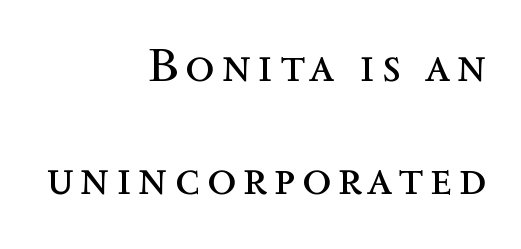
The image shows 48 px regular-weight type, upright; set right-aligned, loose line spacing (2.36x), not underlined; a medium x-height.
